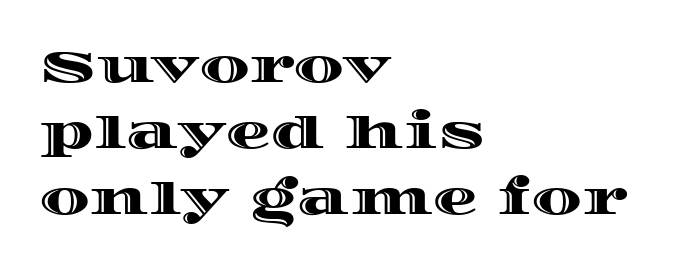
The image shows 45 px wide type, upright; set left-aligned, normal line spacing (1.47x), normal letter spacing, not underlined; a large x-height.
